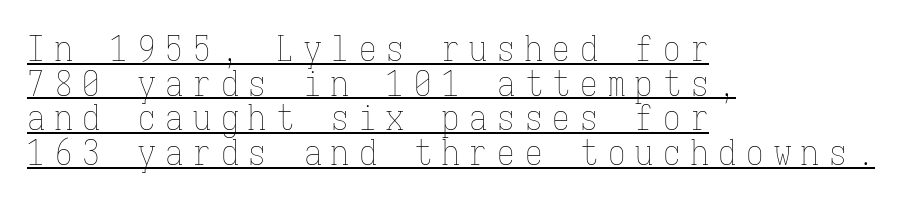
{"italic": "no", "bold": "no", "weight": "thin", "width": "condensed", "stroke_contrast": "low", "x_height": "medium", "monospaced": "yes", "underline": "yes", "align": "left", "line_spacing": "tight", "line_spacing_ratio": 0.99, "letter_spacing": "wide", "letter_spacing_em": 0.29, "glyph_px": 35}
